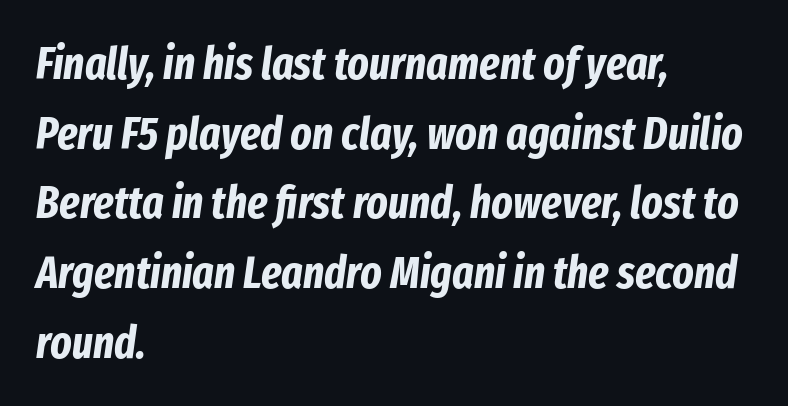
The image shows 45 px bold, condensed type, italic (leaning right); set left-aligned, normal line spacing (1.55x), normal letter spacing, not underlined; low stroke contrast and a medium x-height.
